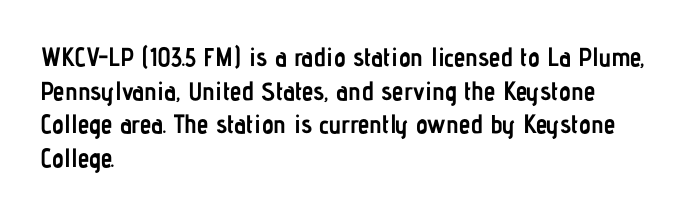
{"italic": "no", "bold": "yes", "underline": "no", "align": "left", "line_spacing": "normal", "line_spacing_ratio": 1.29, "letter_spacing": "normal", "letter_spacing_em": 0.0, "glyph_px": 26}
